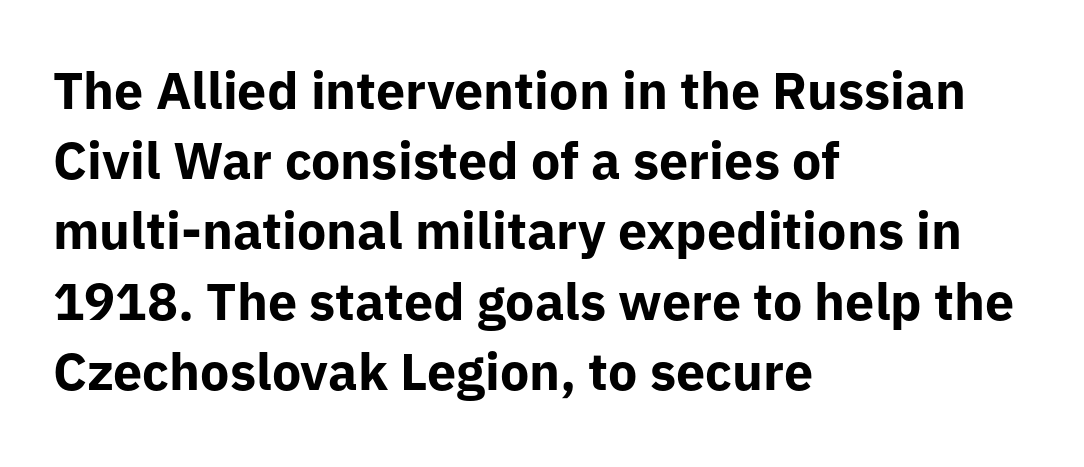
The image shows 52 px bold sans-serif type, upright; set left-aligned, normal line spacing (1.35x), normal letter spacing, not underlined; low stroke contrast and a medium x-height.
